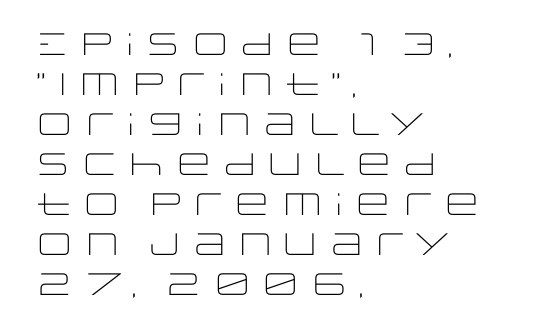
The image shows 31 px light, wide sans-serif type, upright; set left-aligned, normal line spacing (1.29x), normal letter spacing, not underlined; low stroke contrast and a large x-height.
